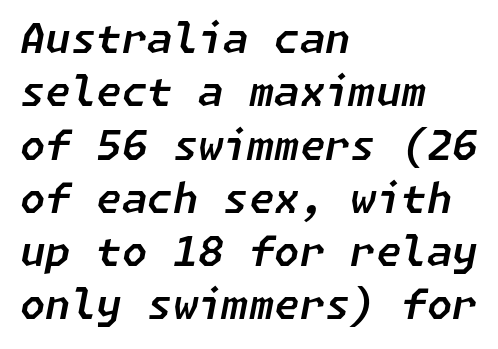
Q: Is the text italic (slanted)? A: Yes, it leans right by about 11 degrees.
Q: Is the text underlined? A: No.
Q: How is the paragraph aligned? A: Left-aligned.
Q: Is the spacing between letters normal or unusually wide? A: Normal.
Q: Is the spacing between lines tight, normal or loose? A: Normal.
Q: Width (condensed, normal, or wide)? A: Normal.
Q: Stroke contrast? A: Low.
Q: x-height? A: Medium.
